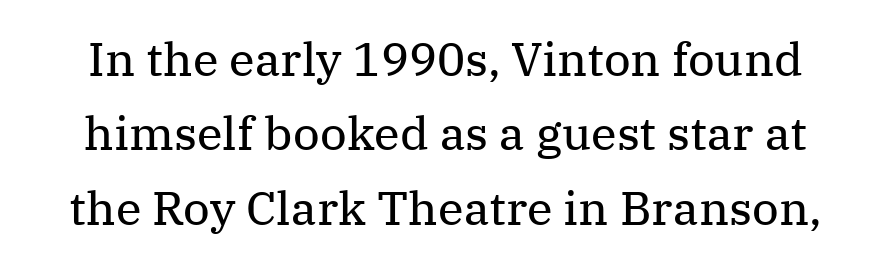
{"serif": "yes", "italic": "no", "bold": "no", "weight": "regular", "width": "normal", "stroke_contrast": "medium", "x_height": "medium", "monospaced": "no", "underline": "no", "line_spacing": "normal", "line_spacing_ratio": 1.58, "letter_spacing": "normal", "letter_spacing_em": 0.0, "glyph_px": 47}
